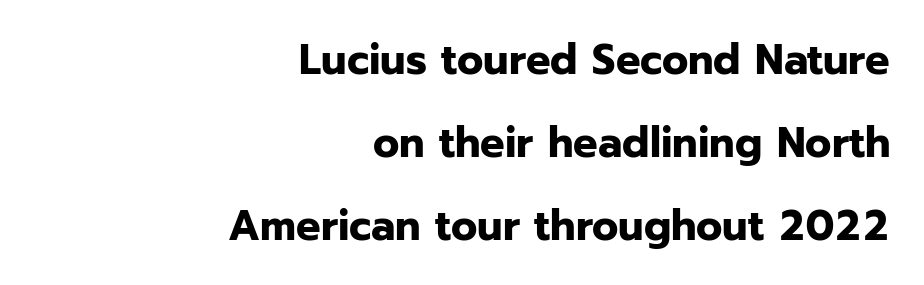
{"serif": "no", "italic": "no", "bold": "yes", "weight": "bold", "width": "normal", "stroke_contrast": "low", "x_height": "medium", "monospaced": "no", "underline": "no", "align": "right", "line_spacing": "loose", "line_spacing_ratio": 1.93, "letter_spacing": "normal", "letter_spacing_em": 0.0, "glyph_px": 43}
